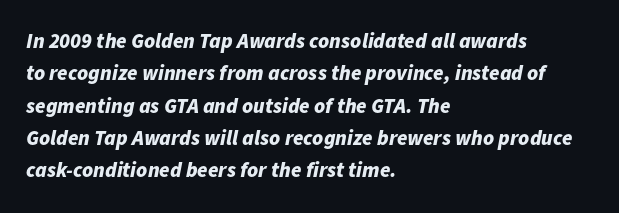
{"italic": "yes", "lean": "right", "slant_degrees": 11, "bold": "yes", "underline": "no", "align": "left", "line_spacing": "normal", "line_spacing_ratio": 1.54, "letter_spacing": "normal", "letter_spacing_em": 0.0, "glyph_px": 21}
